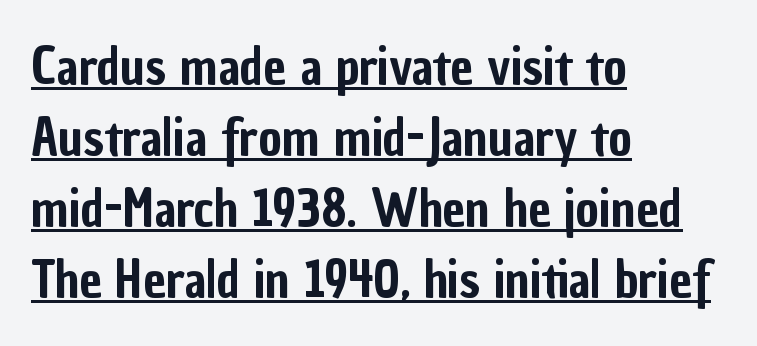
To sum up the face: it is a sans, with no serifs. The face used here is proportionally spaced, like ordinary book or web type. Glyph-to-glyph distance matches everyday printed text. The lettering is marked with a stroke running underneath it. Horizontal alignment here is leftward, the default for most running prose. Tall strokes in this sample are plumb rather than angled.
